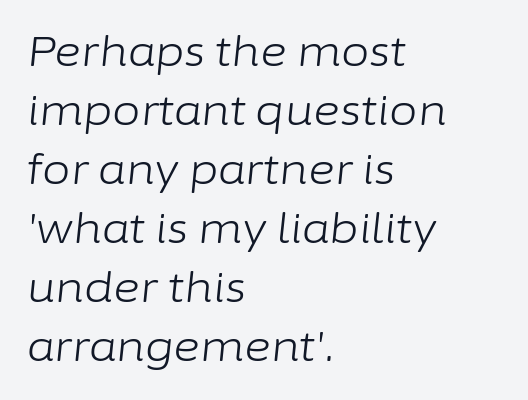
In terms of posture, this sample is oblique. The passage shown is typed in a proportional face where columns would drift. Line beginnings align vertically; line endings do not. Descenders are the only things crossing below the line. Honestly, the letter spacing is just normal — you wouldn't notice it.
